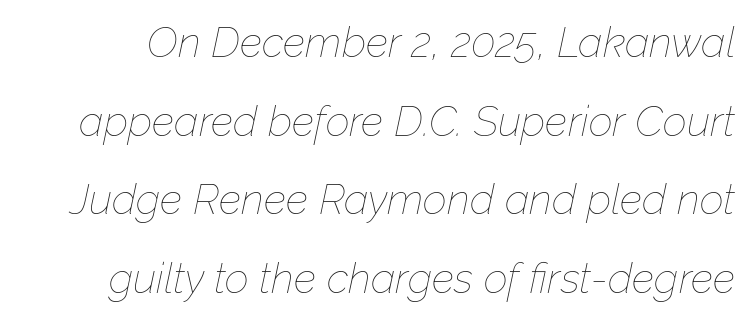
Q: Is the text bold? A: No.
Q: Is the text italic (slanted)? A: Yes, it leans right by about 12 degrees.
Q: Is the text underlined? A: No.
Q: Is the spacing between letters normal or unusually wide? A: Normal.
Q: Width (condensed, normal, or wide)? A: Normal.
Q: Stroke contrast? A: Low.
Q: x-height? A: Medium.
Q: Monospaced? A: No.
